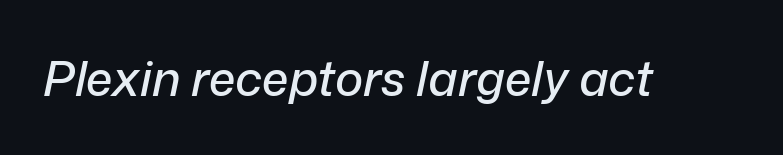
Q: Is the text italic (slanted)? A: Yes, it leans right by about 12 degrees.
Q: Is the text underlined? A: No.
Q: Is the spacing between letters normal or unusually wide? A: Normal.
Q: Width (condensed, normal, or wide)? A: Normal.
Q: Stroke contrast? A: Low.
Q: x-height? A: Medium.
Q: Monospaced? A: No.
